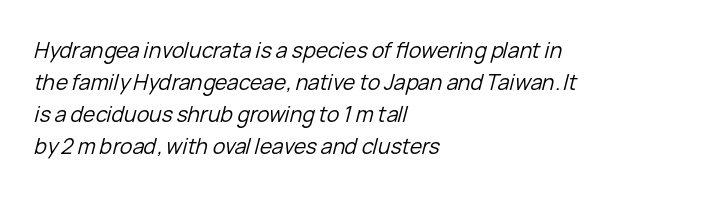
The baseline area is clear. This sample keeps an unexceptional amount of space between lines. Think standard paragraph weight, or any step lighter than that. Yep, that's italic — everything's leaning. Words appear dense and cohesive because spacing is normal. The rag falls on the right side of this text block.
